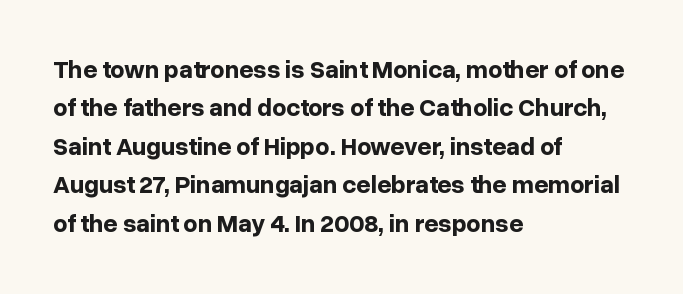
{"italic": "no", "bold": "yes", "underline": "no", "align": "left", "line_spacing": "normal", "line_spacing_ratio": 1.54, "letter_spacing": "normal", "letter_spacing_em": 0.0, "glyph_px": 25}
